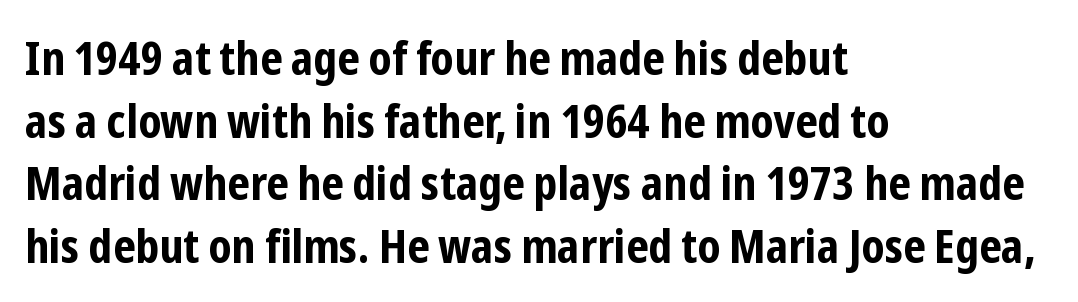
Nobody touched the tracking dial on this one. Teacher's note: observe the even left margin — that is flush-left alignment. A dark, heavy texture on the line: the type is bold. Honestly, the row spacing looks completely unremarkable.
